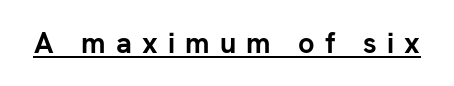
The image shows 29 px semibold sans-serif type, upright; set unusually wide letter spacing (+0.35 em), underlined; low stroke contrast and a medium x-height.
